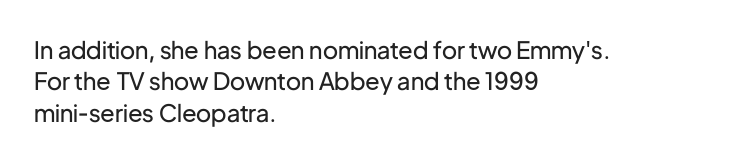
The image shows 24 px text type, upright; set left-aligned, normal line spacing (1.31x), normal letter spacing, not underlined.
